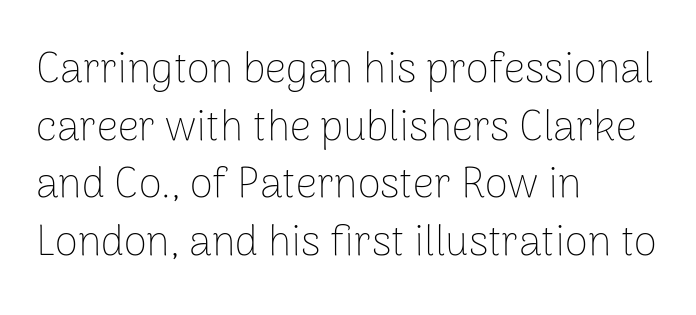
{"serif": "no", "italic": "no", "bold": "no", "weight": "thin", "width": "normal", "stroke_contrast": "low", "x_height": "medium", "monospaced": "no", "underline": "no", "align": "left", "line_spacing": "normal", "line_spacing_ratio": 1.37, "letter_spacing": "normal", "letter_spacing_em": 0.0, "glyph_px": 42}
